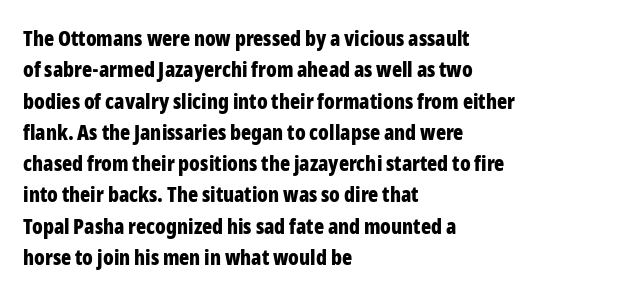
{"italic": "no", "bold": "yes", "underline": "no", "align": "left", "line_spacing": "normal", "line_spacing_ratio": 1.49, "letter_spacing": "normal", "letter_spacing_em": 0.0, "glyph_px": 21}
